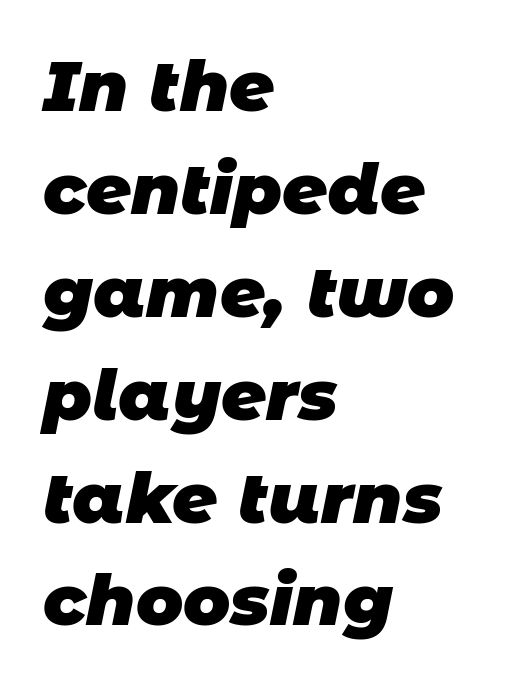
Q: Is the text bold? A: Yes.
Q: Is the typeface a serif or a sans-serif typeface? A: Sans-serif.
Q: Is the text underlined? A: No.
Q: How is the paragraph aligned? A: Left-aligned.
Q: Is the spacing between letters normal or unusually wide? A: Normal.
Q: Is the spacing between lines tight, normal or loose? A: Normal.
Q: Width (condensed, normal, or wide)? A: Normal.
Q: Stroke contrast? A: Low.
Q: x-height? A: Large.
Q: Monospaced? A: No.
